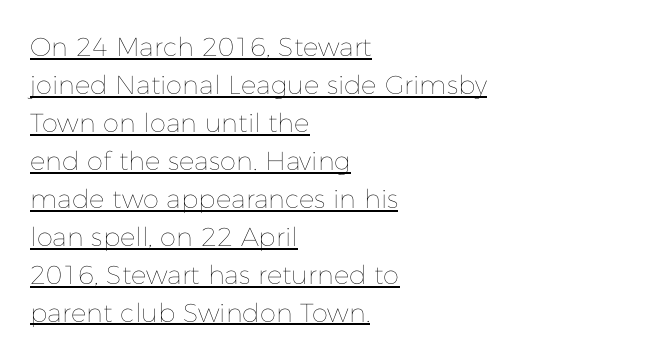
{"italic": "no", "bold": "no", "underline": "yes", "align": "left", "line_spacing": "normal", "line_spacing_ratio": 1.46, "letter_spacing": "normal", "letter_spacing_em": 0.0, "glyph_px": 26}
